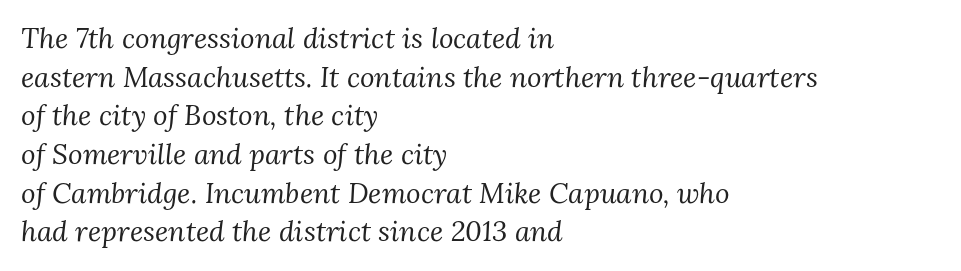
The image shows 28 px regular-weight serif type, italic (leaning right); set left-aligned, normal line spacing (1.38x), normal letter spacing, not underlined; medium stroke contrast and a medium x-height.
